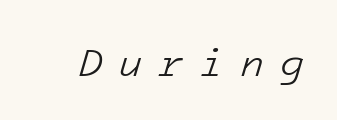
You could only call the tracking loose — the letters float apart. Caption: face not bold, strokes unweighted. The letters march in equal steps, a hallmark of fixed-pitch type. Rendered with sloped, italic letterforms.
